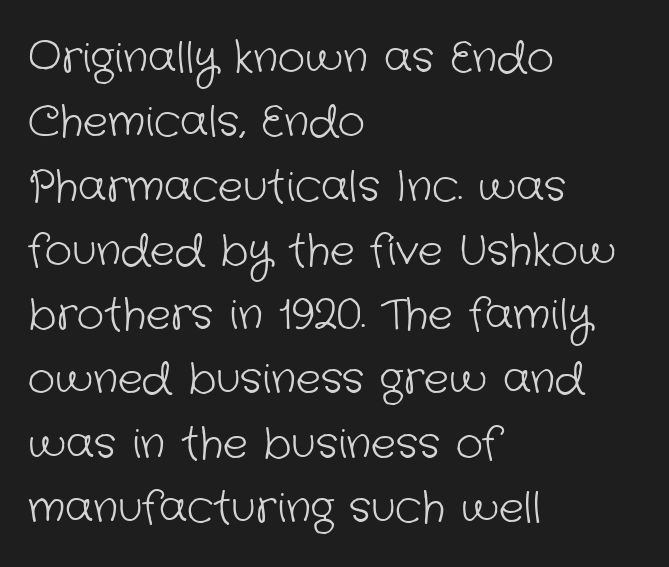
Inter-character spacing is left at the font's built-in metrics. Any mark beneath the type? The region is blank. The weight tops out at a normal text grade. The typesetter chose a ragged-right arrangement here. Normally led — the rows are evenly, conventionally spaced. The glyphs in this specimen are sans serif.
